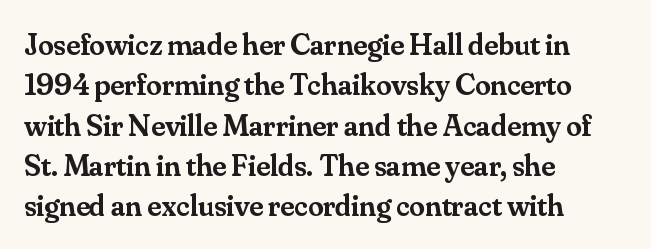
Q: Is the text bold? A: Semi-bold.
Q: Is the text italic (slanted)? A: No, it is upright.
Q: Is the typeface a serif or a sans-serif typeface? A: Serif.
Q: Is the text underlined? A: No.
Q: How is the paragraph aligned? A: Left-aligned.
Q: Is the spacing between letters normal or unusually wide? A: Normal.
Q: Is the spacing between lines tight, normal or loose? A: Normal.
Q: Width (condensed, normal, or wide)? A: Normal.
Q: Stroke contrast? A: Medium.
Q: x-height? A: Small.
Q: Monospaced? A: No.
